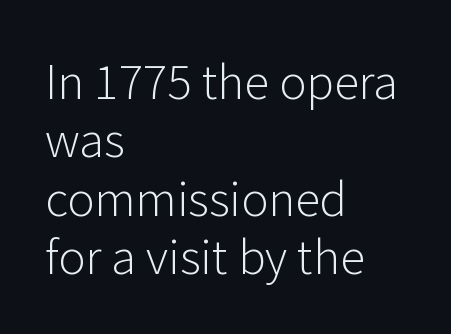
The image shows 46 px light sans-serif type, upright; set left-aligned, normal line spacing (1.27x), normal letter spacing, not underlined; low stroke contrast and a medium x-height.
